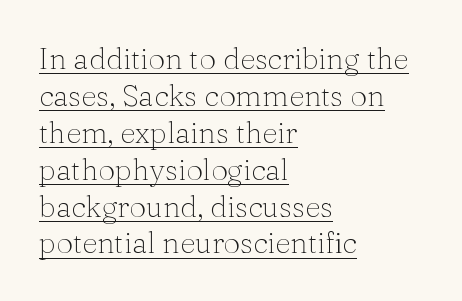
The image shows 30 px thin serif type, upright; set left-aligned, line spacing 1.23x, normal letter spacing, underlined; medium stroke contrast and a medium x-height.
